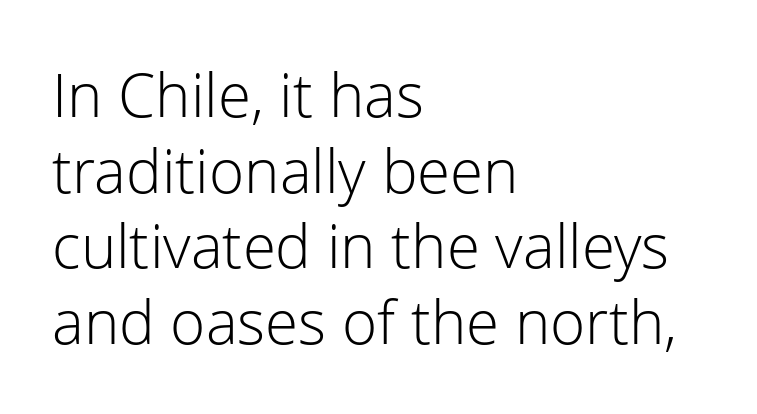
The image shows 60 px light sans-serif type, upright; set left-aligned, normal line spacing (1.26x), normal letter spacing, not underlined; low stroke contrast and a medium x-height.
